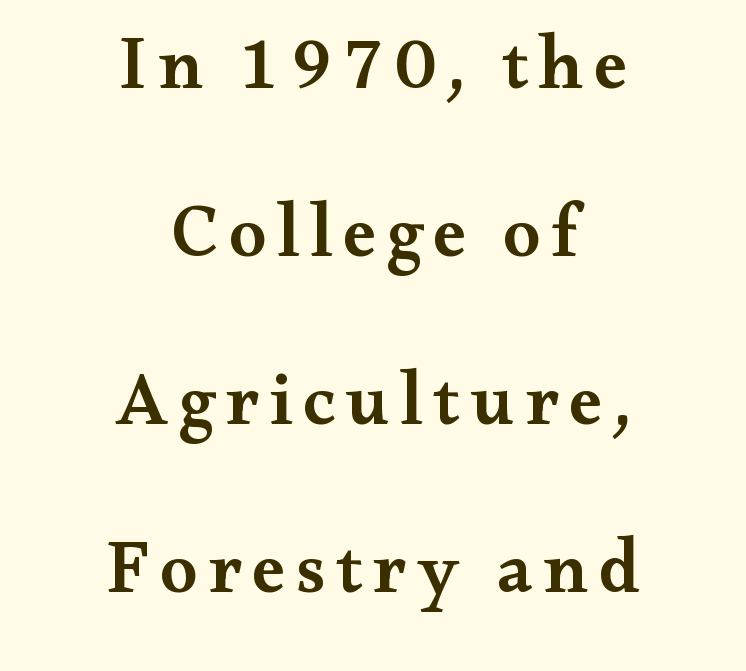
{"serif": "yes", "italic": "no", "bold": "semi", "weight": "semibold", "width": "wide", "stroke_contrast": "medium", "x_height": "small", "monospaced": "no", "underline": "no", "align": "center", "line_spacing": "loose", "line_spacing_ratio": 2.24, "glyph_px": 75}
